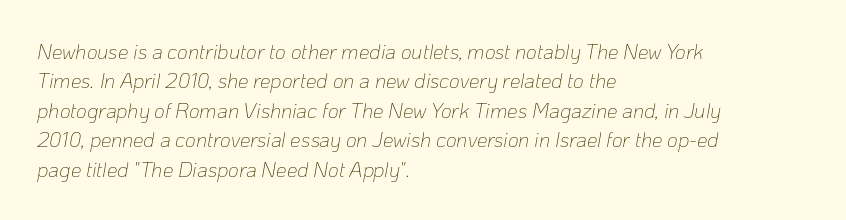
The image shows 21 px text type, italic (leaning right); set left-aligned, normal line spacing (1.4x), normal letter spacing, not underlined.
